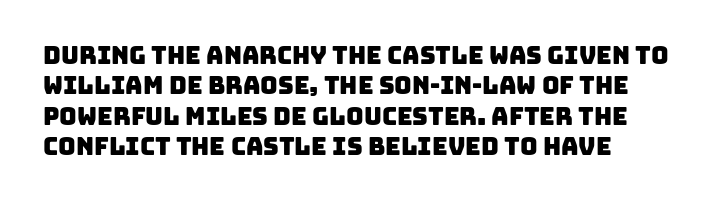
Quick note: underline off. Is the block centered? No — it sits flush against the left margin. There is no visible air inserted between adjacent glyphs. The rendering uses a moderate line-height, typical for paragraphs.
